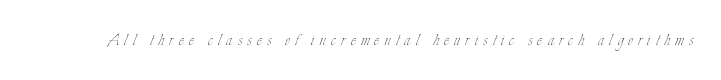
Short note: letters widely spaced. The passage shown is not underscored anywhere. This is not heavy type; no bold has been used.
